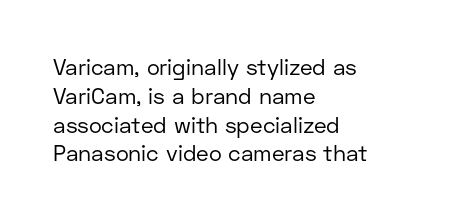
{"italic": "no", "bold": "no", "underline": "no", "align": "left", "line_spacing": "normal", "line_spacing_ratio": 1.31, "letter_spacing": "normal", "letter_spacing_em": 0.0, "glyph_px": 22}
